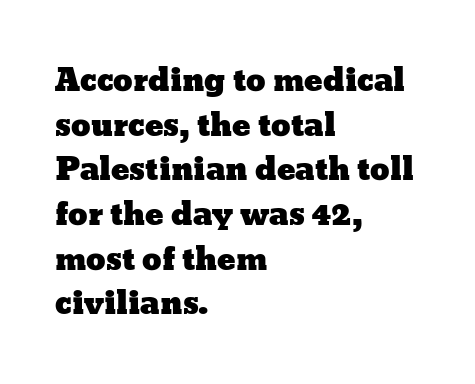
The compositor pushed each line to the left boundary. Line spacing here is normal. Is the letter spacing exaggerated? No — it looks like the ordinary default. It's the straight-up-and-down kind of type.
